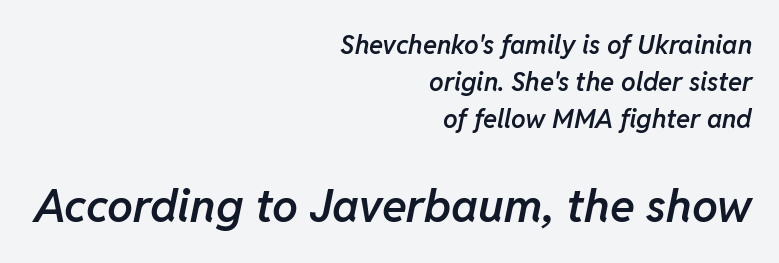
Does the lettering tilt? It does — this is italic. Every row of glyphs terminates at an identical x-position on the right. In terms of weight, the rendering is demibold, just under bold. Nobody touched the tracking dial on this one. The leading is moderate, giving the passage an even texture. Character size in the trailing block exceeds that of the leading block.
